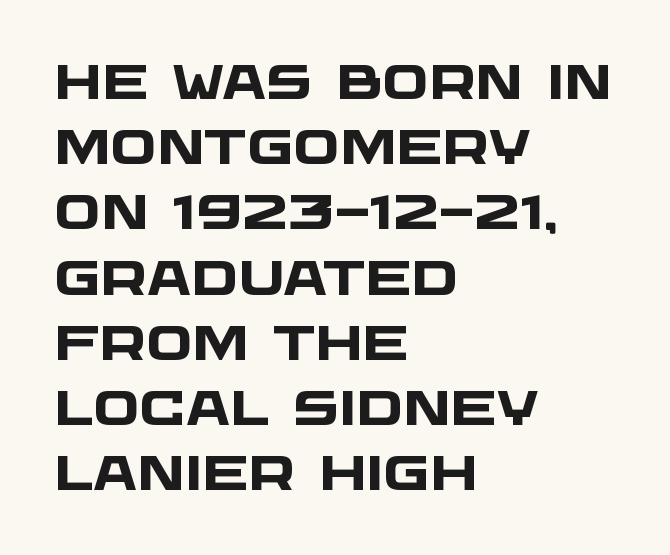
{"serif": "no", "bold": "yes", "weight": "heavy", "width": "wide", "stroke_contrast": "low", "x_height": "large", "monospaced": "no", "underline": "no", "align": "left", "line_spacing": "normal", "line_spacing_ratio": 1.33, "letter_spacing": "normal", "letter_spacing_em": 0.0, "glyph_px": 49}
